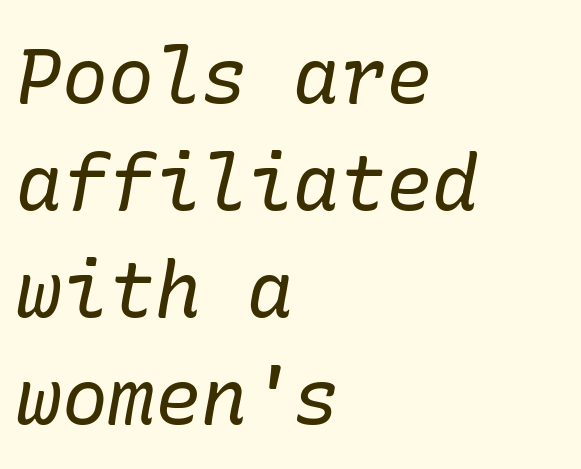
Rule under the text: the space is simply empty. Weight: in the light-to-regular range. The passage is arranged the way most books set body copy — flush left. Inter-character spacing is left at the font's built-in metrics. One glance says typical: line gaps are just what's usual.
